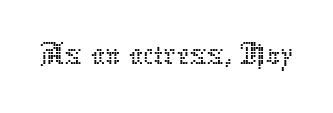
The passage shown is typed in a proportional face where columns would drift. The space directly below the letters is spotless. Letters have the restrained weight of plain body copy at most. Characters remain perfectly vertical along every line. The horizontal fit of the characters is conventional and even.
